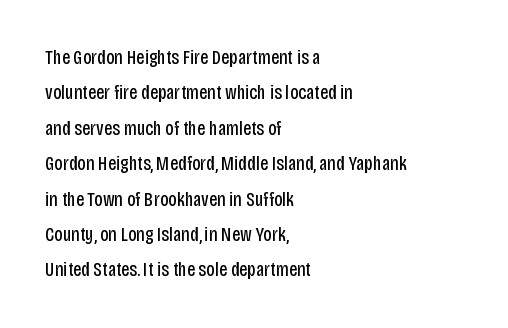
The image shows 20 px text type, upright; set left-aligned, line spacing 1.77x, normal letter spacing, not underlined.
